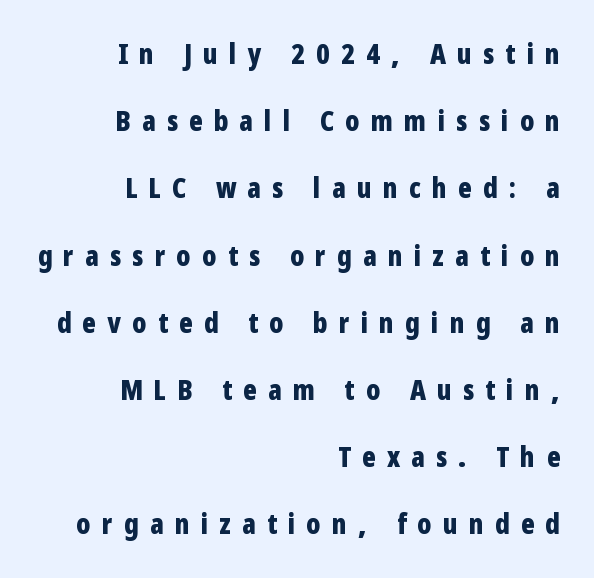
Q: Is the text bold? A: Yes.
Q: Is the text italic (slanted)? A: No, it is upright.
Q: Is the typeface a serif or a sans-serif typeface? A: Sans-serif.
Q: Is the text underlined? A: No.
Q: How is the paragraph aligned? A: Right-aligned.
Q: Is the spacing between letters normal or unusually wide? A: Unusually wide.
Q: Is the spacing between lines tight, normal or loose? A: Loose.
Q: Width (condensed, normal, or wide)? A: Condensed.
Q: Stroke contrast? A: Low.
Q: x-height? A: Medium.
Q: Monospaced? A: No.
